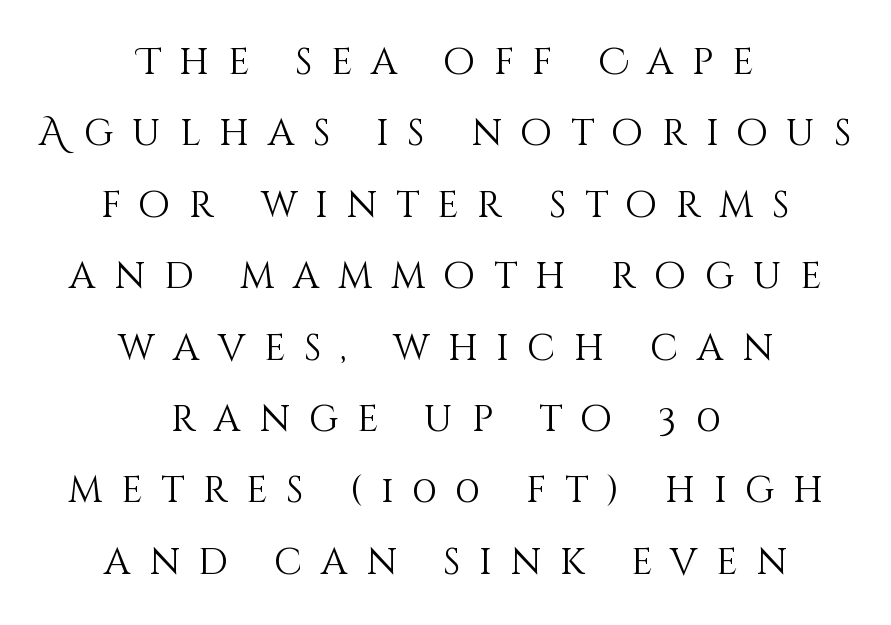
The image shows 37 px light type, upright; set centered, loose line spacing (1.93x), unusually wide letter spacing (+0.5 em), not underlined; medium stroke contrast and a large x-height.
